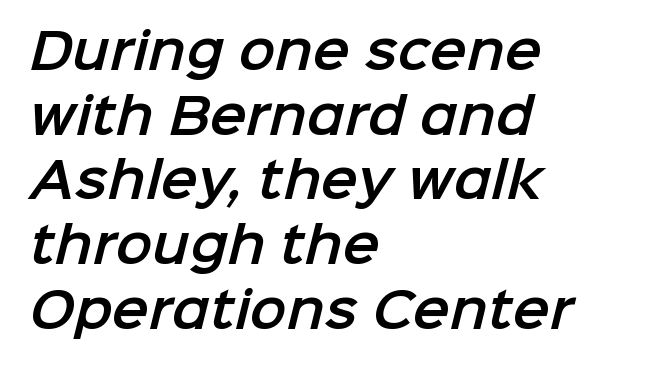
The image shows 49 px sans-serif type; set left-aligned, normal line spacing (1.32x), normal letter spacing, not underlined; low stroke contrast and a medium x-height.
